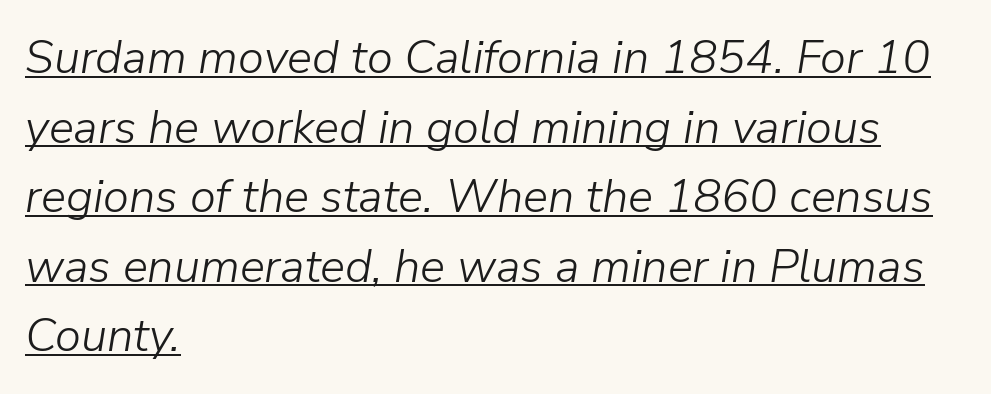
The image shows 47 px light type, italic (leaning right); set left-aligned, normal line spacing (1.48x), normal letter spacing, underlined; low stroke contrast and a medium x-height.
